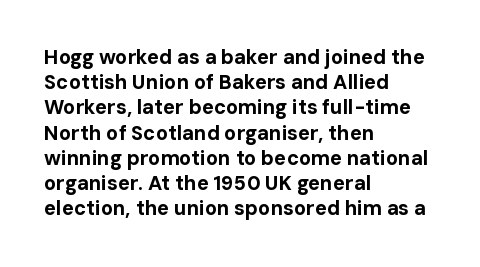
Q: Is the text bold? A: Yes.
Q: Is the text italic (slanted)? A: No, it is upright.
Q: Is the text underlined? A: No.
Q: How is the paragraph aligned? A: Left-aligned.
Q: Is the spacing between letters normal or unusually wide? A: Normal.
Q: Is the spacing between lines tight, normal or loose? A: Normal.
